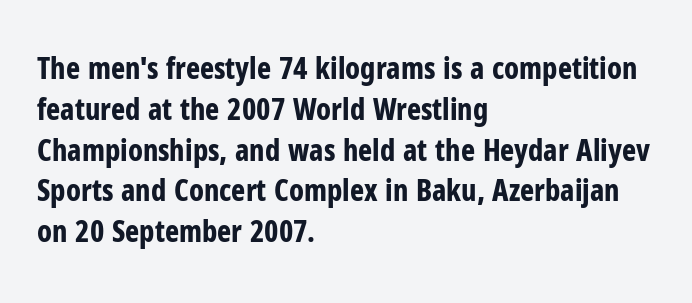
Look at the stroke-to-counter ratio: heavy, a bold. You can tell it's not italic because the verticals are truly vertical. A classic flush-left, rag-right setting is used for this passage. Looks like regular typesetting: each glyph gets only the width it needs. The tracking reads as untouched default to a designer's eye.
